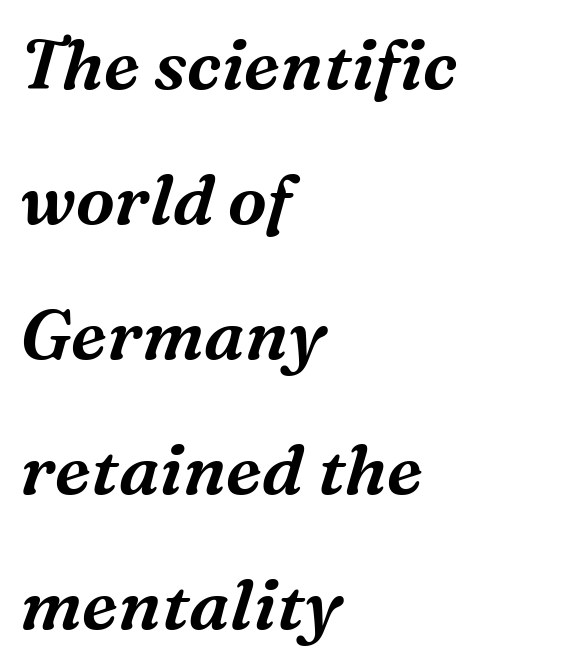
The image shows 70 px serif type, italic (leaning right); set left-aligned, loose line spacing (1.93x), normal letter spacing, not underlined; medium stroke contrast and a medium x-height.
